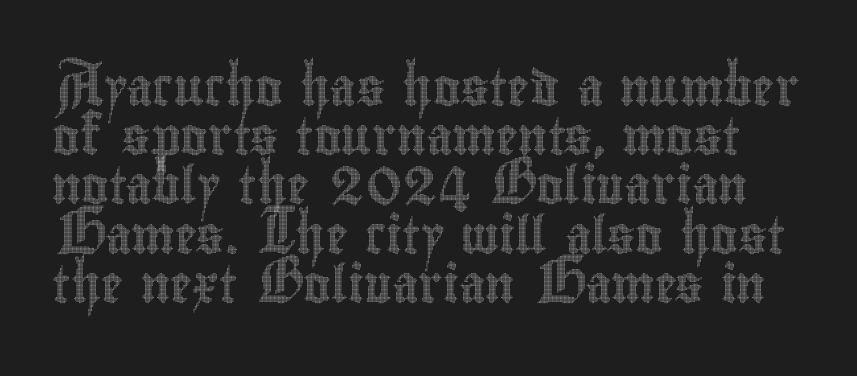
Q: Is the text italic (slanted)? A: No, it is upright.
Q: Is the text underlined? A: No.
Q: Is the spacing between letters normal or unusually wide? A: Normal.
Q: Is the spacing between lines tight, normal or loose? A: Normal.
Q: Width (condensed, normal, or wide)? A: Condensed.
Q: x-height? A: Small.
Q: Monospaced? A: No.
